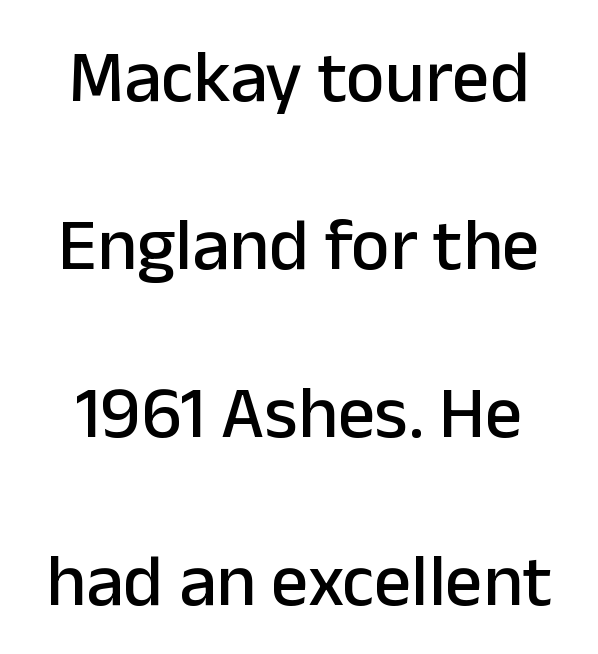
Type style note: lacks serifs. These lines keep a tight, regular rhythm from letter to letter. Characters remain perfectly vertical along every line. Type without underlining.
